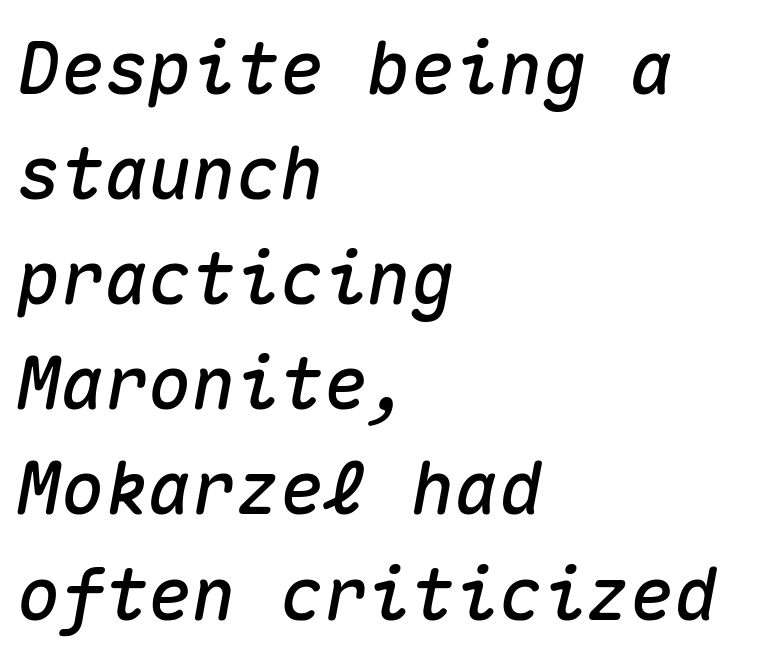
Q: Is the text italic (slanted)? A: Yes, it leans right by about 10 degrees.
Q: Is the text underlined? A: No.
Q: How is the paragraph aligned? A: Left-aligned.
Q: Is the spacing between letters normal or unusually wide? A: Normal.
Q: Is the spacing between lines tight, normal or loose? A: Normal.
Q: Width (condensed, normal, or wide)? A: Normal.
Q: Stroke contrast? A: Medium.
Q: x-height? A: Medium.
Q: Monospaced? A: Yes.
